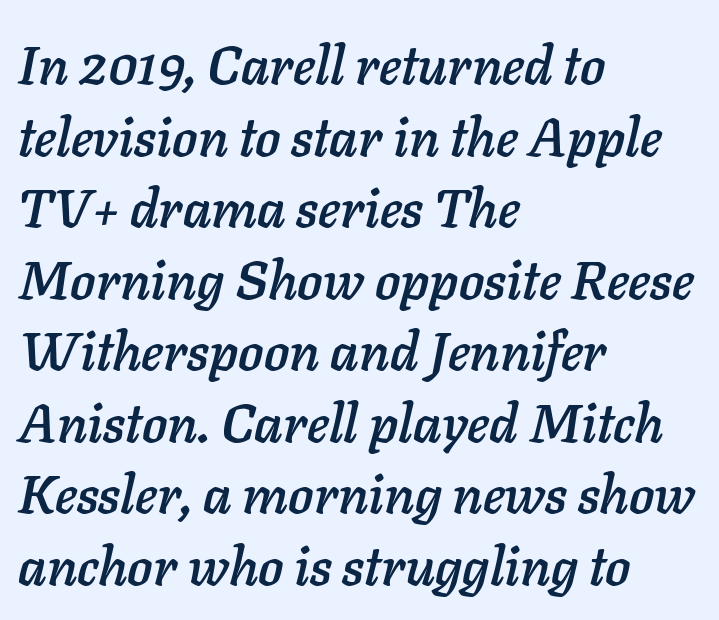
{"italic": "yes", "lean": "right", "slant_degrees": 11, "width": "normal", "stroke_contrast": "low", "x_height": "medium", "monospaced": "no", "underline": "no", "align": "left", "line_spacing": "normal", "line_spacing_ratio": 1.35, "letter_spacing": "normal", "letter_spacing_em": 0.0, "glyph_px": 53}
